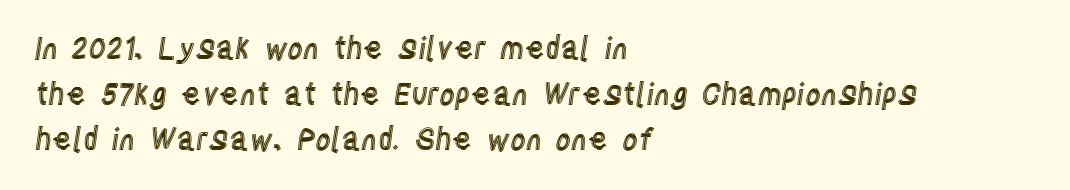
The line texture is even and compact thanks to regular tracking. These lines are rendered in a variable-pitch font. The paragraph has a hard left edge and a soft right edge. Lines of text with bare space underneath.
